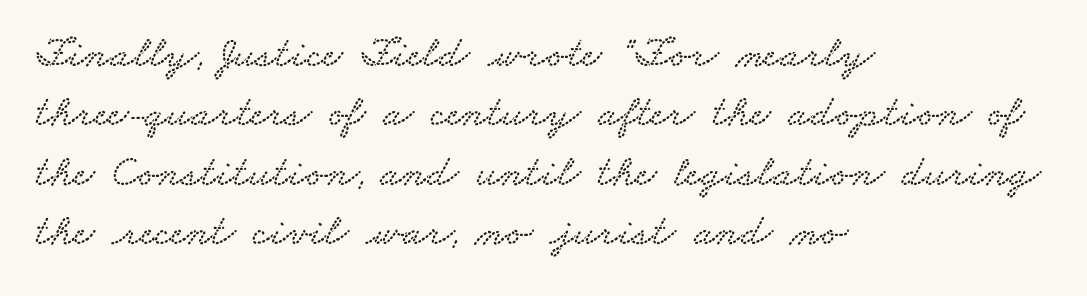
Small tapered or slab feet sit at the stroke ends, so this counts as serif. There is no visible air inserted between adjacent glyphs. Left-aligned paragraph, ragged on the right. The rendering uses natural spacing where letterforms have individual widths.
